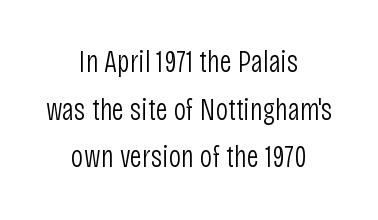
{"serif": "no", "italic": "no", "bold": "no", "weight": "light", "width": "condensed", "stroke_contrast": "low", "x_height": "large", "monospaced": "no", "underline": "no", "align": "center", "line_spacing": "normal", "line_spacing_ratio": 1.54, "letter_spacing": "normal", "letter_spacing_em": 0.0, "glyph_px": 31}
